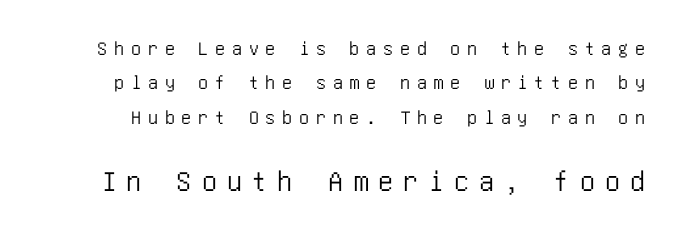
{"serif": "no", "italic": "no", "width": "condensed", "stroke_contrast": "low", "x_height": "large", "underline": "no", "line_spacing_ratio": 1.72, "letter_spacing": "wide", "letter_spacing_em": 0.34, "larger_block": "second", "size_ratio": 1.5, "glyph_px": 30}
